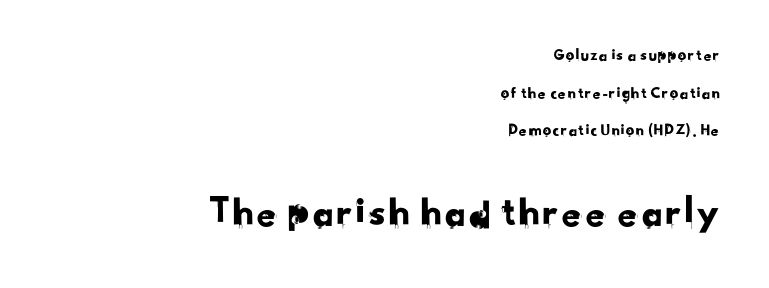
Q: Is the typeface a serif or a sans-serif typeface? A: Sans-serif.
Q: Is the text underlined? A: No.
Q: How is the paragraph aligned? A: Right-aligned.
Q: Is the spacing between letters normal or unusually wide? A: Normal.
Q: Is the spacing between lines tight, normal or loose? A: Loose.
Q: Which block of text is set in a larger size, the first (top) or the second (bottom)? A: The second (bottom) one.
Q: Width (condensed, normal, or wide)? A: Normal.
Q: Stroke contrast? A: Low.
Q: x-height? A: Small.
Q: Monospaced? A: No.
